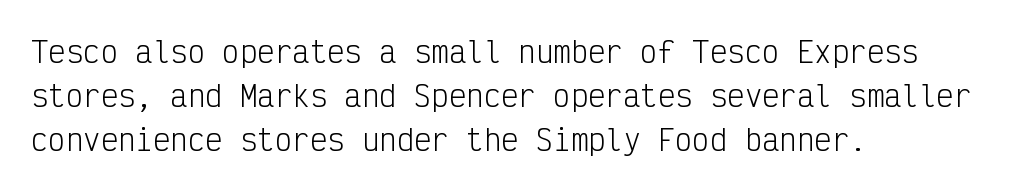
{"serif": "no", "italic": "no", "bold": "no", "weight": "light", "width": "condensed", "stroke_contrast": "low", "x_height": "medium", "monospaced": "yes", "underline": "no", "align": "left", "line_spacing": "normal", "line_spacing_ratio": 1.51, "letter_spacing": "normal", "letter_spacing_em": 0.0, "glyph_px": 29}
